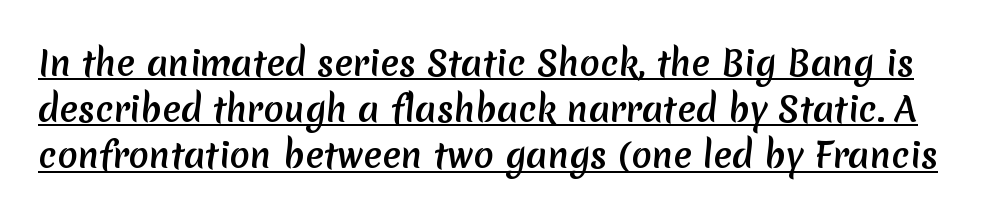
The image shows 34 px sans-serif type; set normal line spacing (1.36x), normal letter spacing, underlined; medium stroke contrast and a medium x-height.
